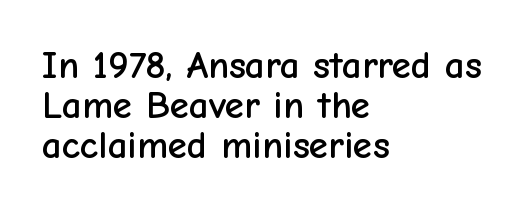
Q: Is the text italic (slanted)? A: No, it is upright.
Q: Is the typeface a serif or a sans-serif typeface? A: Sans-serif.
Q: Is the text underlined? A: No.
Q: How is the paragraph aligned? A: Left-aligned.
Q: Is the spacing between letters normal or unusually wide? A: Normal.
Q: Is the spacing between lines tight, normal or loose? A: Tight.
Q: Width (condensed, normal, or wide)? A: Normal.
Q: Stroke contrast? A: Low.
Q: x-height? A: Medium.
Q: Monospaced? A: No.
